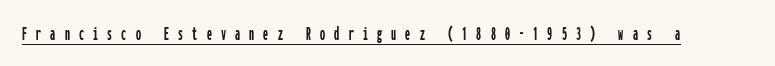
The image shows 20 px text type, upright; set unusually wide letter spacing (+0.46 em), underlined.
